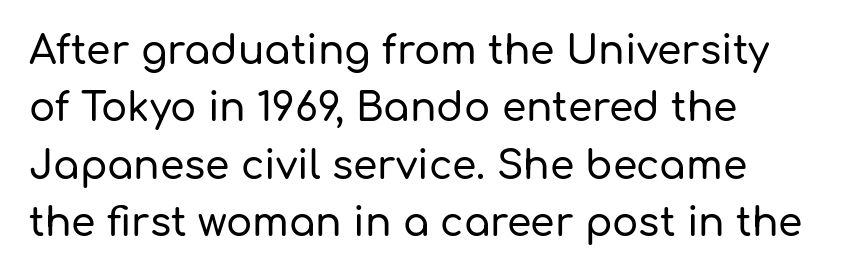
Unlike a traditional serif, this face leaves its strokes unadorned. Does the lettering tilt? It doesn't — this is upright. Is the block centered? No — it sits flush against the left margin. The foot of each line stays bare and open. Reading down the column, the eye jumps a familiar distance to each next line. Tracking value appears to be zero — textbook default spacing.
